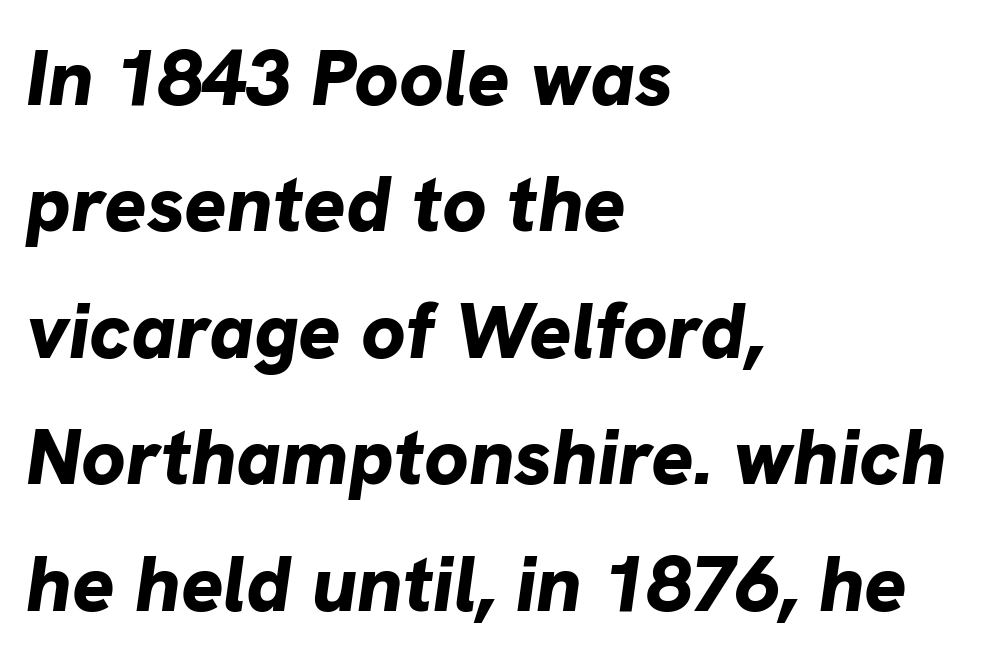
{"italic": "yes", "lean": "right", "slant_degrees": 8, "bold": "yes", "weight": "bold", "width": "normal", "stroke_contrast": "low", "x_height": "medium", "monospaced": "no", "underline": "no", "align": "left", "line_spacing": "normal", "line_spacing_ratio": 1.6, "letter_spacing": "normal", "letter_spacing_em": 0.0, "glyph_px": 79}
